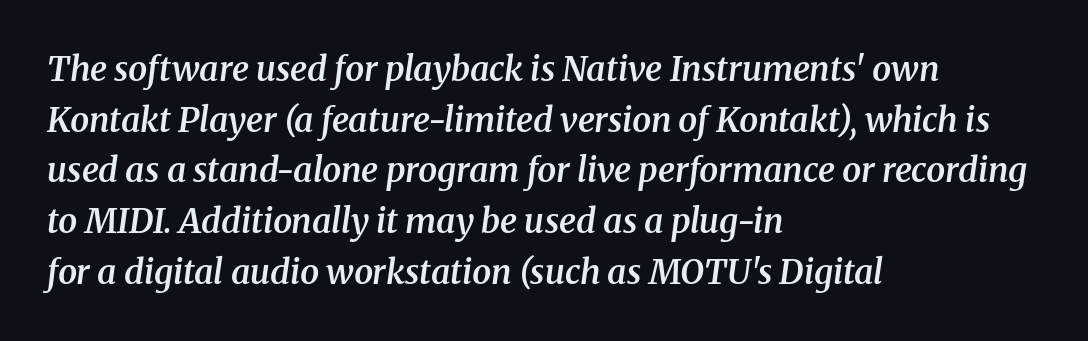
Q: Is the text bold? A: Semi-bold.
Q: Is the text italic (slanted)? A: Yes, it leans right by about 8 degrees.
Q: Is the typeface a serif or a sans-serif typeface? A: Serif.
Q: Is the text underlined? A: No.
Q: How is the paragraph aligned? A: Left-aligned.
Q: Is the spacing between letters normal or unusually wide? A: Normal.
Q: Is the spacing between lines tight, normal or loose? A: Normal.
Q: Width (condensed, normal, or wide)? A: Normal.
Q: Stroke contrast? A: Medium.
Q: x-height? A: Medium.
Q: Monospaced? A: No.
